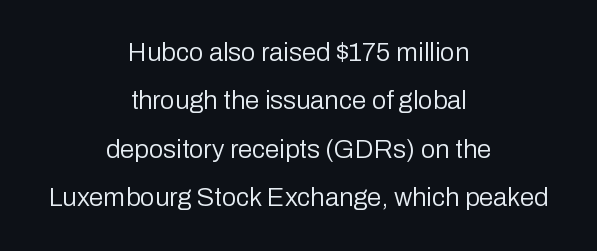
The image shows 26 px text type, upright; set centered, line spacing 1.86x, normal letter spacing, not underlined.
